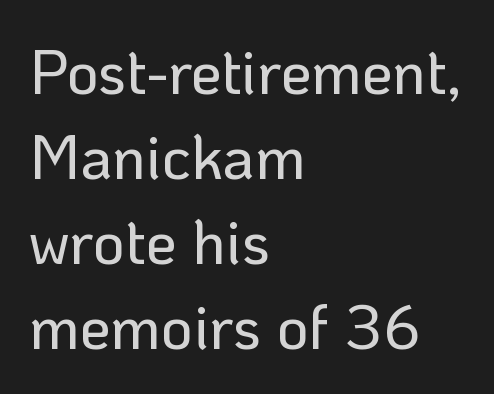
{"serif": "no", "italic": "no", "width": "normal", "stroke_contrast": "low", "x_height": "medium", "monospaced": "no", "underline": "no", "align": "left", "line_spacing": "normal", "line_spacing_ratio": 1.37, "letter_spacing": "normal", "letter_spacing_em": 0.0, "glyph_px": 62}
